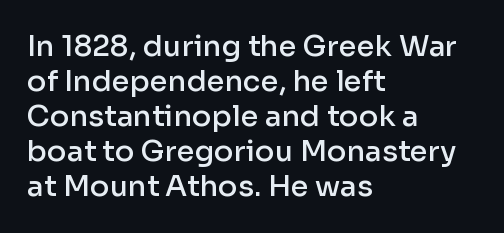
{"serif": "no", "italic": "no", "bold": "semi", "weight": "semibold", "width": "normal", "stroke_contrast": "low", "x_height": "medium", "monospaced": "no", "underline": "no", "align": "left", "line_spacing_ratio": 1.21, "letter_spacing": "normal", "letter_spacing_em": 0.0, "glyph_px": 29}
